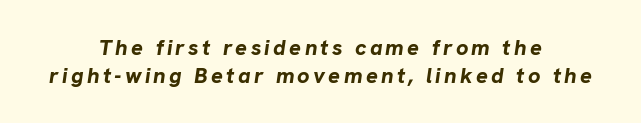
The image shows 22 px bold type, italic (leaning right); set centered, normal line spacing (1.27x), not underlined.
